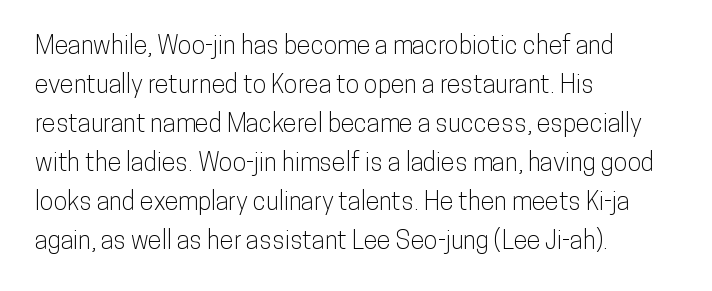
The horizontal fit of the characters is conventional and even. The passage shown stacks its lines at a standard gap. The letters stand straight up with perfectly vertical stems. Descender tails drop into unmarked territory. Is the block centered? No — it sits flush against the left margin.
